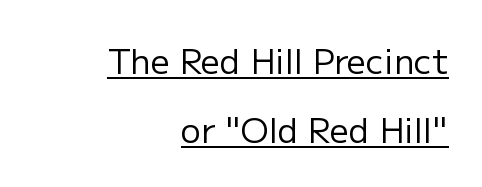
Q: Is the text bold? A: No.
Q: Is the text italic (slanted)? A: No, it is upright.
Q: Is the typeface a serif or a sans-serif typeface? A: Sans-serif.
Q: Is the text underlined? A: Yes.
Q: How is the paragraph aligned? A: Right-aligned.
Q: Is the spacing between letters normal or unusually wide? A: Normal.
Q: Is the spacing between lines tight, normal or loose? A: Loose.
Q: Width (condensed, normal, or wide)? A: Normal.
Q: Stroke contrast? A: Low.
Q: x-height? A: Medium.
Q: Monospaced? A: No.
